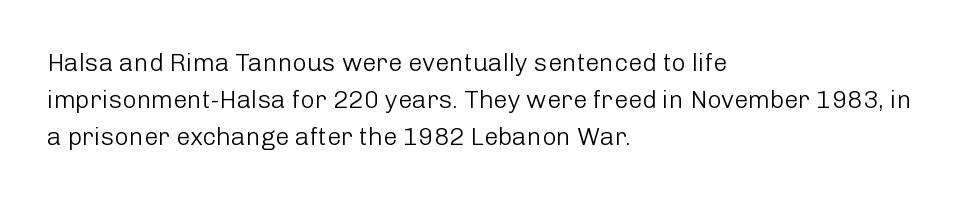
The image shows 25 px text type, upright; set left-aligned, normal line spacing (1.49x), normal letter spacing, not underlined.
